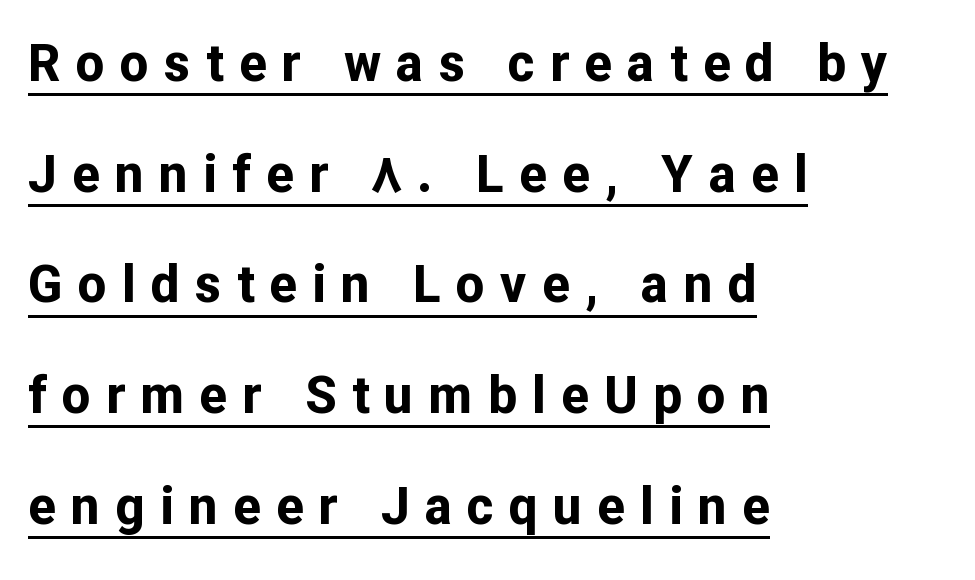
Q: Is the text bold? A: Yes.
Q: Is the text italic (slanted)? A: No, it is upright.
Q: Is the typeface a serif or a sans-serif typeface? A: Sans-serif.
Q: Is the text underlined? A: Yes.
Q: How is the paragraph aligned? A: Left-aligned.
Q: Is the spacing between letters normal or unusually wide? A: Unusually wide.
Q: Is the spacing between lines tight, normal or loose? A: Loose.
Q: Width (condensed, normal, or wide)? A: Normal.
Q: Stroke contrast? A: Low.
Q: x-height? A: Medium.
Q: Monospaced? A: No.
